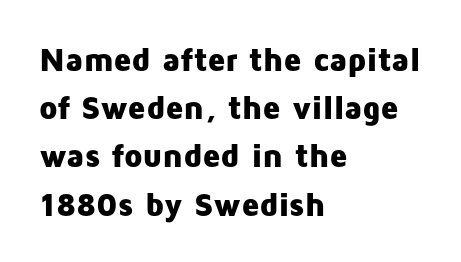
The image shows 33 px heavy sans-serif type, upright; set left-aligned, normal line spacing (1.46x), normal letter spacing, not underlined; low stroke contrast and a medium x-height.
